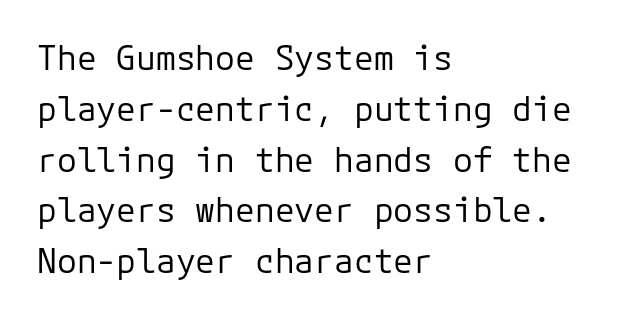
Q: Is the text bold? A: No.
Q: Is the text italic (slanted)? A: No, it is upright.
Q: Is the typeface a serif or a sans-serif typeface? A: Sans-serif.
Q: Is the text underlined? A: No.
Q: How is the paragraph aligned? A: Left-aligned.
Q: Is the spacing between letters normal or unusually wide? A: Normal.
Q: Is the spacing between lines tight, normal or loose? A: Normal.
Q: Width (condensed, normal, or wide)? A: Normal.
Q: Stroke contrast? A: Low.
Q: x-height? A: Medium.
Q: Monospaced? A: Yes.
